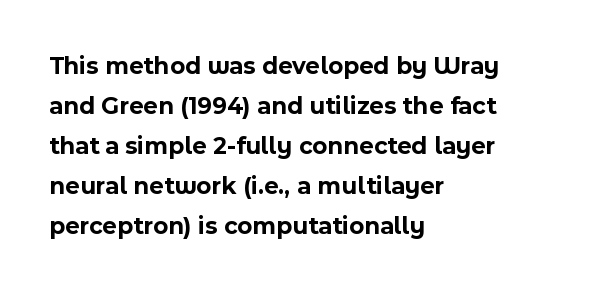
Q: Is the text bold? A: Yes.
Q: Is the text italic (slanted)? A: No, it is upright.
Q: Is the text underlined? A: No.
Q: How is the paragraph aligned? A: Left-aligned.
Q: Is the spacing between letters normal or unusually wide? A: Normal.
Q: Is the spacing between lines tight, normal or loose? A: Normal.
